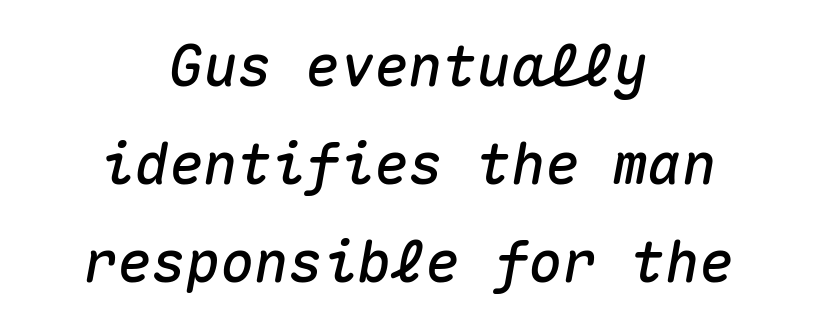
{"italic": "yes", "lean": "right", "slant_degrees": 10, "width": "normal", "stroke_contrast": "medium", "x_height": "medium", "monospaced": "yes", "underline": "no", "align": "center", "line_spacing_ratio": 1.72, "letter_spacing": "normal", "letter_spacing_em": 0.0, "glyph_px": 57}
